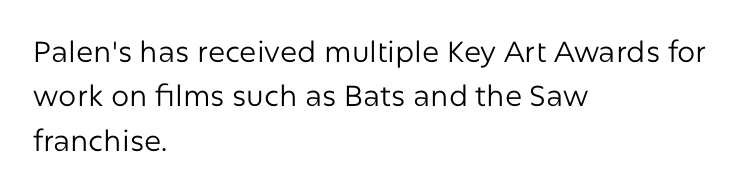
The image shows 29 px regular-weight sans-serif type, upright; set left-aligned, normal line spacing (1.53x), normal letter spacing, not underlined; low stroke contrast and a medium x-height.
